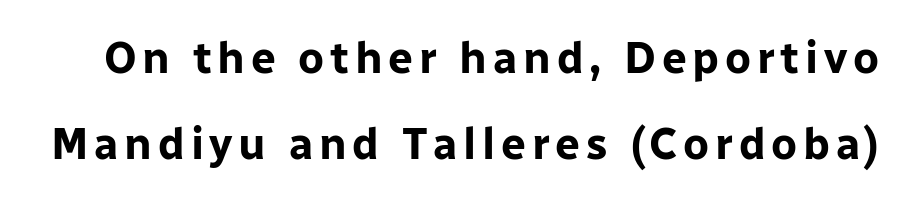
{"serif": "no", "italic": "no", "bold": "yes", "weight": "bold", "width": "normal", "stroke_contrast": "low", "x_height": "medium", "monospaced": "no", "underline": "no", "line_spacing": "loose", "line_spacing_ratio": 1.96, "glyph_px": 44}
